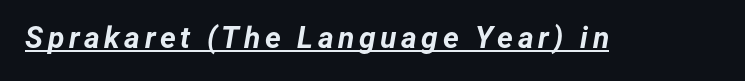
Q: Is the text bold? A: Yes.
Q: Is the text italic (slanted)? A: Yes, it leans right by about 12 degrees.
Q: Is the text underlined? A: Yes.
Q: Width (condensed, normal, or wide)? A: Normal.
Q: Stroke contrast? A: Low.
Q: x-height? A: Medium.
Q: Monospaced? A: No.
